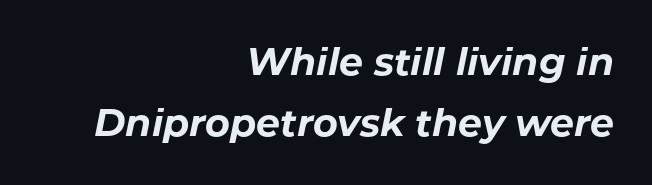
The image shows 38 px bold type, italic (leaning right); set right-aligned, normal line spacing (1.61x), normal letter spacing, not underlined; low stroke contrast and a medium x-height.
